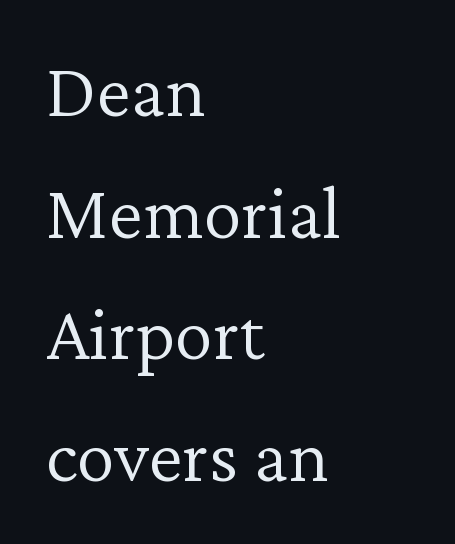
{"serif": "yes", "italic": "no", "bold": "no", "weight": "light", "width": "normal", "stroke_contrast": "low", "x_height": "medium", "monospaced": "no", "underline": "no", "align": "left", "line_spacing": "normal", "line_spacing_ratio": 1.58, "letter_spacing": "normal", "letter_spacing_em": 0.0, "glyph_px": 77}
